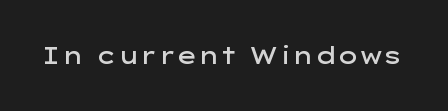
{"italic": "no", "bold": "semi", "underline": "no", "letter_spacing": "normal", "letter_spacing_em": 0.0, "glyph_px": 23}
